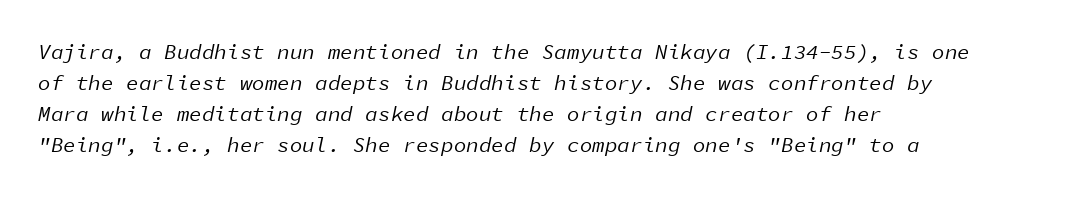
{"italic": "yes", "lean": "right", "slant_degrees": 11, "bold": "no", "underline": "no", "align": "left", "line_spacing": "normal", "line_spacing_ratio": 1.48, "letter_spacing": "normal", "letter_spacing_em": 0.0, "glyph_px": 21}
